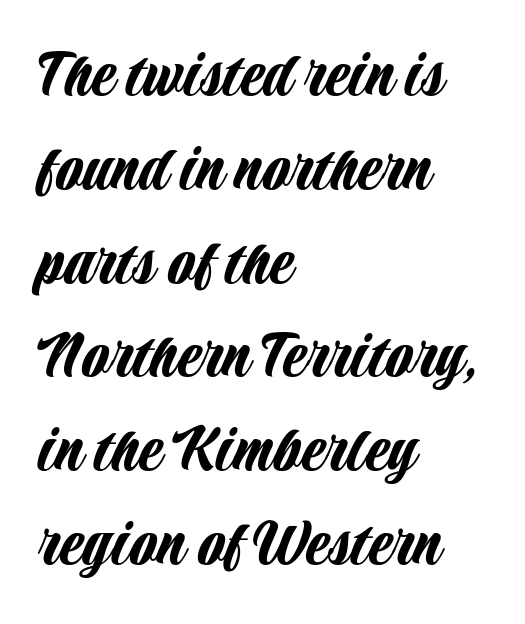
The image shows 70 px condensed sans-serif type; set left-aligned, normal line spacing (1.34x), normal letter spacing, not underlined; low stroke contrast and a large x-height.
